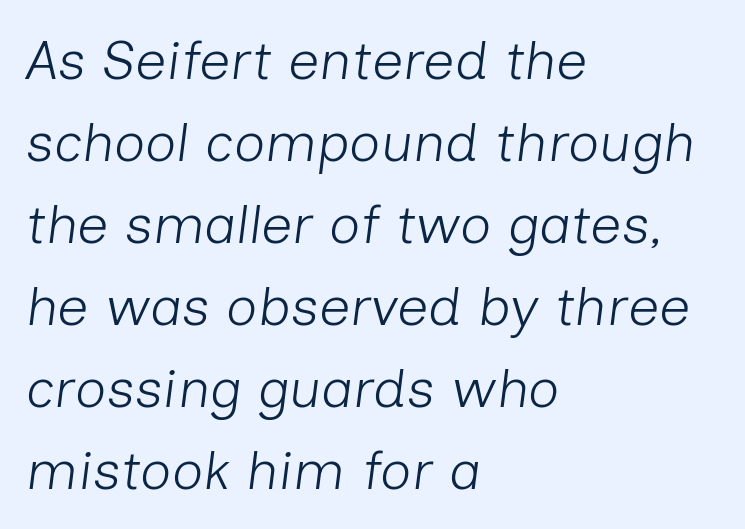
The rendering keeps characters at their native spacing. The gap between lines stays unmarked. Notice how descenders clear the ascenders below comfortably — that's standard leading. The font is comparable to plain body text, perhaps lighter. Note the varied advance widths — an 'i' is clearly narrower than an 'm'. Posture: slanted.
